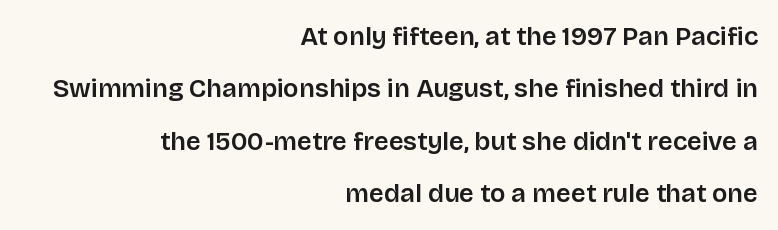
Q: Is the text bold? A: Semi-bold.
Q: Is the text italic (slanted)? A: No, it is upright.
Q: Is the text underlined? A: No.
Q: How is the paragraph aligned? A: Right-aligned.
Q: Is the spacing between letters normal or unusually wide? A: Normal.
Q: Is the spacing between lines tight, normal or loose? A: Loose.
